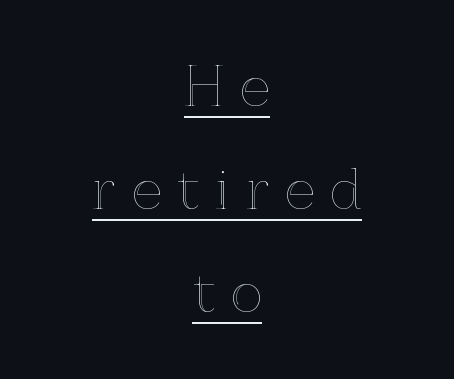
{"italic": "no", "width": "normal", "x_height": "medium", "monospaced": "no", "underline": "yes", "align": "center", "line_spacing": "loose", "line_spacing_ratio": 1.91, "letter_spacing": "wide", "letter_spacing_em": 0.29, "glyph_px": 54}
